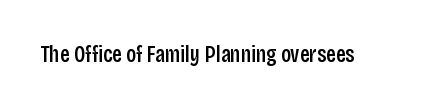
{"italic": "no", "bold": "semi", "underline": "no", "letter_spacing": "normal", "letter_spacing_em": 0.0, "glyph_px": 23}
